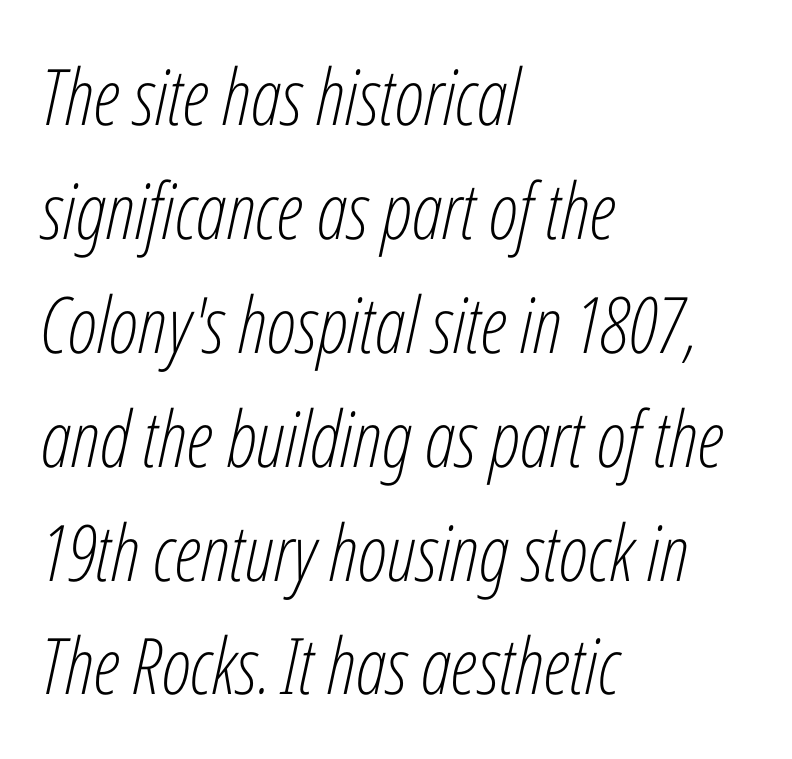
Q: Is the text bold? A: No.
Q: Is the text italic (slanted)? A: Yes, it leans right by about 12 degrees.
Q: Is the text underlined? A: No.
Q: How is the paragraph aligned? A: Left-aligned.
Q: Is the spacing between letters normal or unusually wide? A: Normal.
Q: Is the spacing between lines tight, normal or loose? A: Normal.
Q: Width (condensed, normal, or wide)? A: Condensed.
Q: Stroke contrast? A: Low.
Q: x-height? A: Medium.
Q: Monospaced? A: No.
